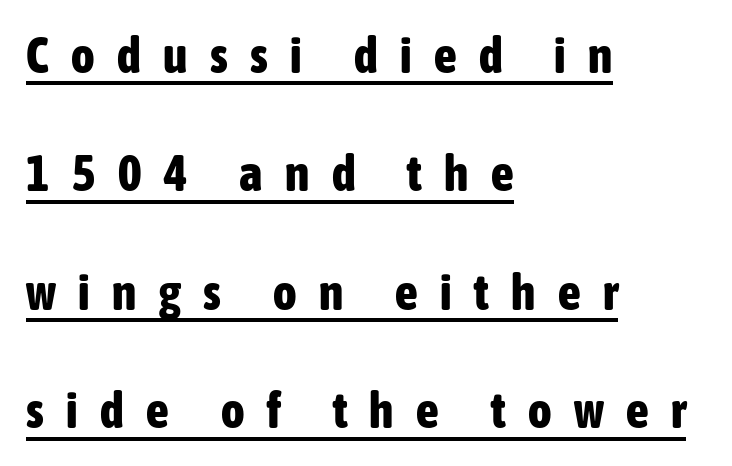
A rule runs beneath these lines of type. Does the lettering tilt? It doesn't — this is upright. A typesetter would label this face a sans. I'd describe the lettering as bold — thick and assertive. Spacing between characters has been opened up far beyond the box default. Do the characters align in a grid? No, the font is proportional.
